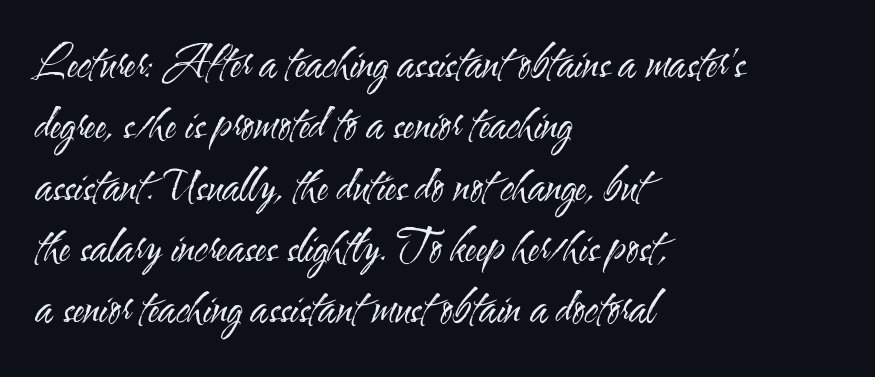
Q: Is the text bold? A: No.
Q: Is the text italic (slanted)? A: Yes.
Q: Is the typeface a serif or a sans-serif typeface? A: Sans-serif.
Q: Is the text underlined? A: No.
Q: How is the paragraph aligned? A: Left-aligned.
Q: Is the spacing between letters normal or unusually wide? A: Normal.
Q: Is the spacing between lines tight, normal or loose? A: Normal.
Q: Width (condensed, normal, or wide)? A: Condensed.
Q: Stroke contrast? A: Medium.
Q: x-height? A: Small.
Q: Monospaced? A: No.
